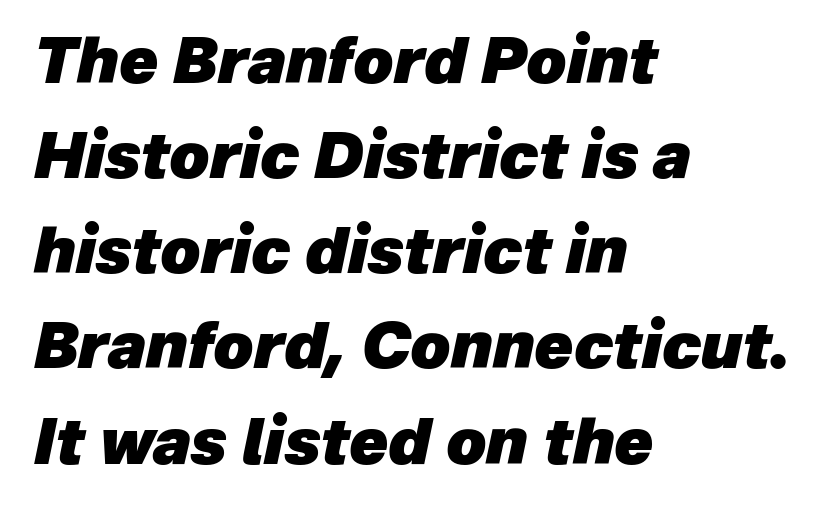
{"italic": "yes", "lean": "right", "slant_degrees": 12, "bold": "yes", "weight": "heavy", "width": "normal", "stroke_contrast": "low", "x_height": "medium", "monospaced": "no", "underline": "no", "align": "left", "line_spacing": "normal", "line_spacing_ratio": 1.51, "letter_spacing": "normal", "letter_spacing_em": 0.0, "glyph_px": 63}
